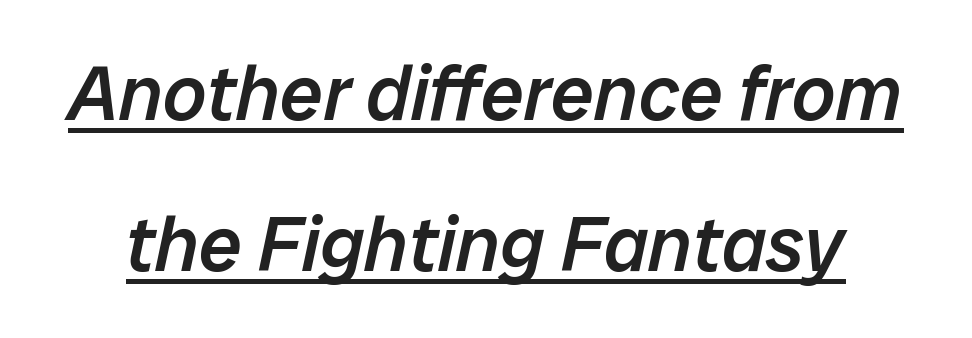
Q: Is the text bold? A: Semi-bold.
Q: Is the text italic (slanted)? A: Yes, it leans right by about 12 degrees.
Q: Is the text underlined? A: Yes.
Q: Is the spacing between letters normal or unusually wide? A: Normal.
Q: Is the spacing between lines tight, normal or loose? A: Loose.
Q: Width (condensed, normal, or wide)? A: Normal.
Q: Stroke contrast? A: Low.
Q: x-height? A: Medium.
Q: Monospaced? A: No.
